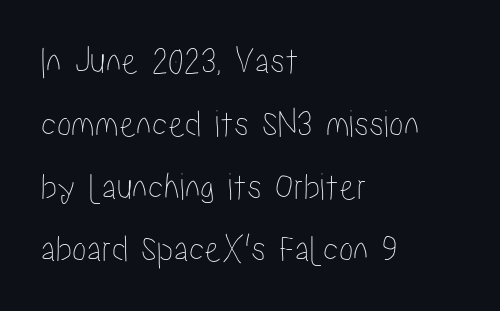
The image shows 39 px condensed type, upright; set left-aligned, normal line spacing (1.61x), normal letter spacing, not underlined; low stroke contrast and a medium x-height.
